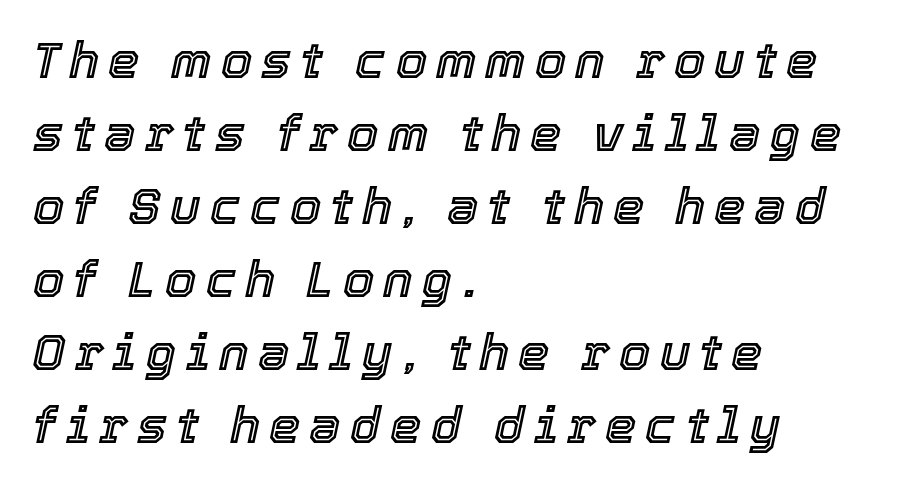
Rows of type keep a routine distance in the vertical direction. Anything drawn beneath the words? Only blank space. The typography opts for an oblique posture over an upright one. The rendering uses natural spacing where letterforms have individual widths. Alignment: flush left.
